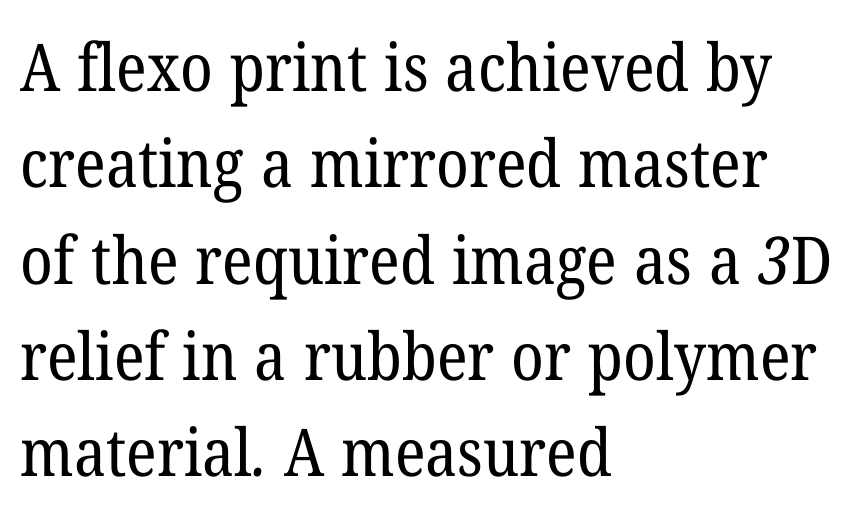
{"serif": "yes", "bold": "no", "weight": "regular", "width": "normal", "stroke_contrast": "low", "x_height": "medium", "monospaced": "no", "underline": "no", "align": "left", "line_spacing": "normal", "line_spacing_ratio": 1.46, "letter_spacing": "normal", "letter_spacing_em": 0.0, "glyph_px": 66}
